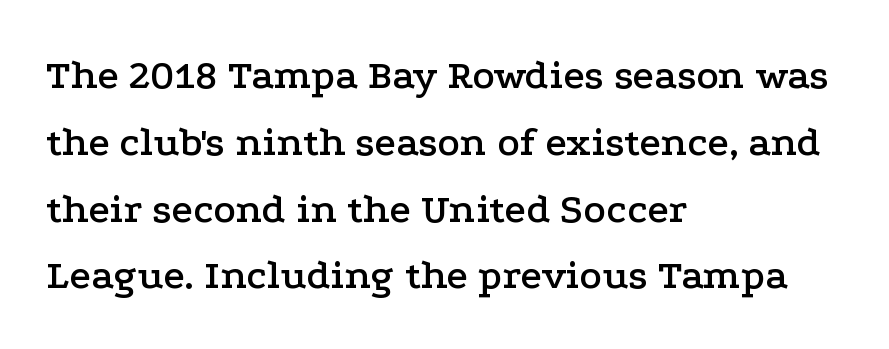
The image shows 42 px wide serif type, upright; set left-aligned, normal line spacing (1.59x), normal letter spacing, not underlined; low stroke contrast and a medium x-height.
